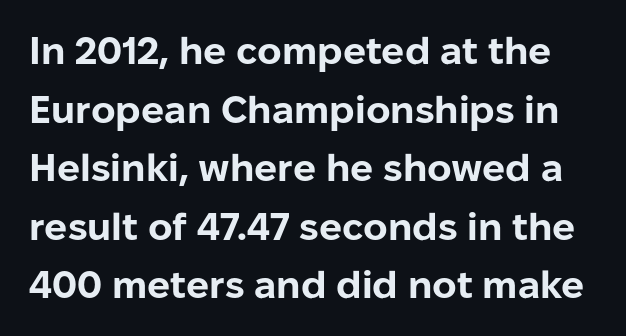
Descenders hang freely into open space. This sample uses plain, unmodified letter spacing. The font's upright variant was chosen for this text. Interline gaps are of average width in this sample. Each letter's strokes conclude bluntly, with no projecting serifs. The rendering uses a bold face; every stroke is thick and dark.
